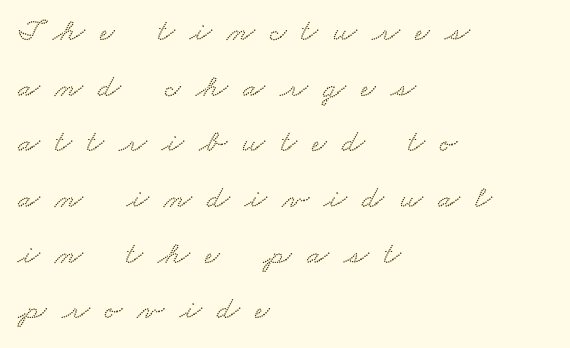
{"serif": "yes", "width": "wide", "stroke_contrast": "low", "x_height": "small", "monospaced": "no", "underline": "no", "align": "left", "line_spacing_ratio": 1.74, "letter_spacing": "wide", "letter_spacing_em": 0.48, "glyph_px": 32}
